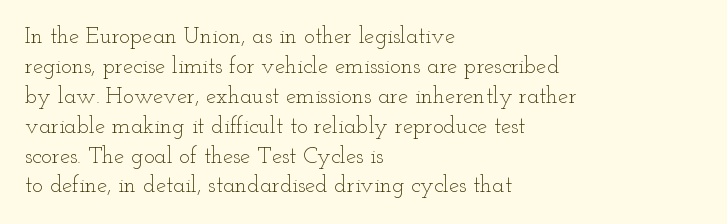
The lines are quadded left. The font sits on the lighter half of the weight spectrum, regular included. Tracking here is standard; glyphs follow each other at the usual distance. Italic? Not at all — the glyphs are vertical. Rule under the text: the space is simply empty.
